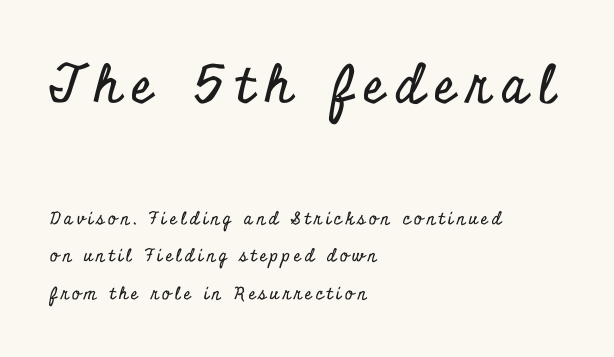
The image shows 52 px condensed serif type; set left-aligned, loose line spacing (2.21x), unusually wide letter spacing (+0.22 em), not underlined; the first (top) block is 3.06x larger; low stroke contrast and a small x-height.
